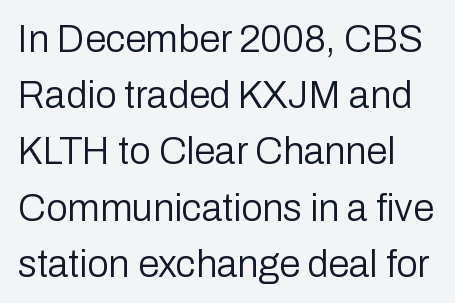
The image shows 38 px regular-weight sans-serif type, upright; set left-aligned, normal line spacing (1.48x), normal letter spacing, not underlined; low stroke contrast and a medium x-height.
